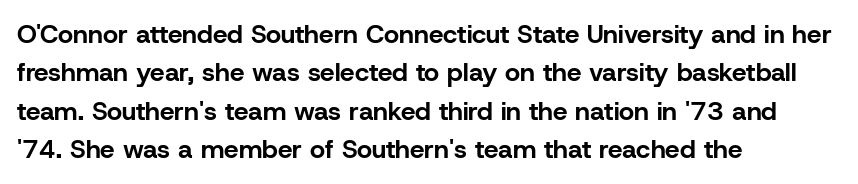
{"italic": "no", "bold": "yes", "underline": "no", "align": "left", "line_spacing": "normal", "line_spacing_ratio": 1.48, "letter_spacing": "normal", "letter_spacing_em": 0.0, "glyph_px": 26}
